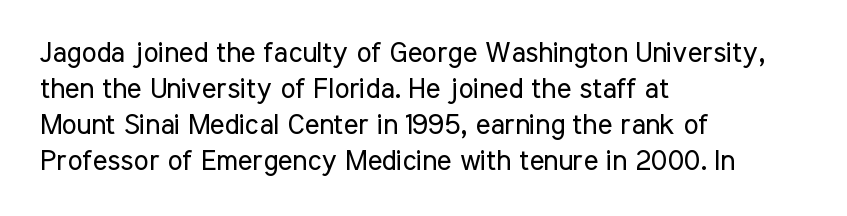
Q: Is the text bold? A: No.
Q: Is the text italic (slanted)? A: No, it is upright.
Q: Is the typeface a serif or a sans-serif typeface? A: Sans-serif.
Q: Is the text underlined? A: No.
Q: How is the paragraph aligned? A: Left-aligned.
Q: Is the spacing between letters normal or unusually wide? A: Normal.
Q: Is the spacing between lines tight, normal or loose? A: Normal.
Q: Width (condensed, normal, or wide)? A: Condensed.
Q: Stroke contrast? A: Low.
Q: x-height? A: Medium.
Q: Monospaced? A: No.
